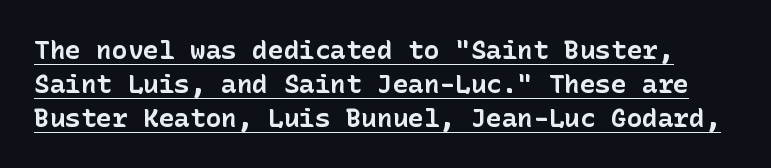
Posture: vertical. Regarding leading, the lines here are spaced in the standard way. Default kerning and tracking; the words read as compact shapes. Compared with undecorated copy, this sample adds a rule below the words. Set as a true bold cut, around the 700 mark.
